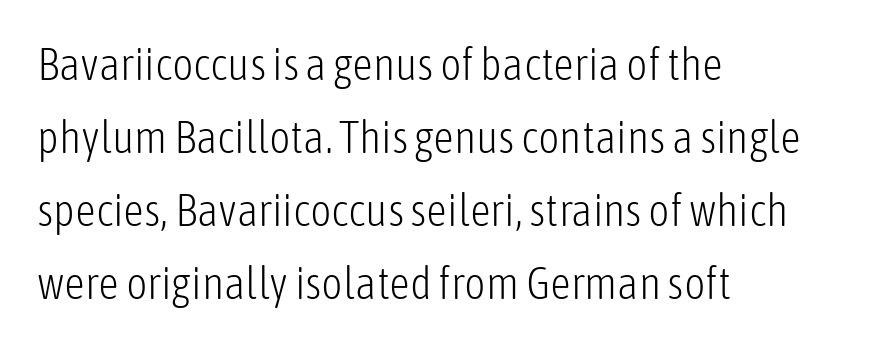
Q: Is the text bold? A: No.
Q: Is the text italic (slanted)? A: No, it is upright.
Q: Is the typeface a serif or a sans-serif typeface? A: Sans-serif.
Q: Is the text underlined? A: No.
Q: How is the paragraph aligned? A: Left-aligned.
Q: Is the spacing between letters normal or unusually wide? A: Normal.
Q: Is the spacing between lines tight, normal or loose? A: Normal.
Q: Width (condensed, normal, or wide)? A: Condensed.
Q: Stroke contrast? A: Low.
Q: x-height? A: Medium.
Q: Monospaced? A: No.
